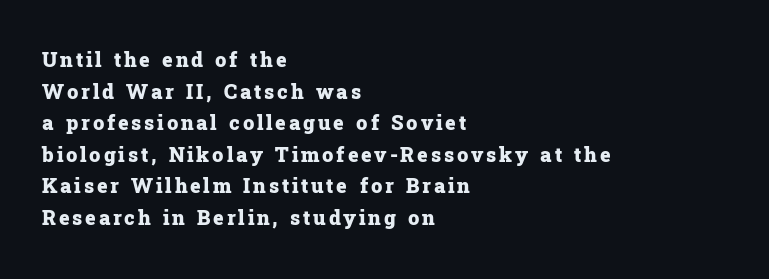
Only glyphs here, with clear space below each row. Which margin do the lines hug? The left one — the right edge is uneven. Reading down the column, the eye jumps a familiar distance to each next line. Bold? Absolutely — the strokes are thick and heavy.
